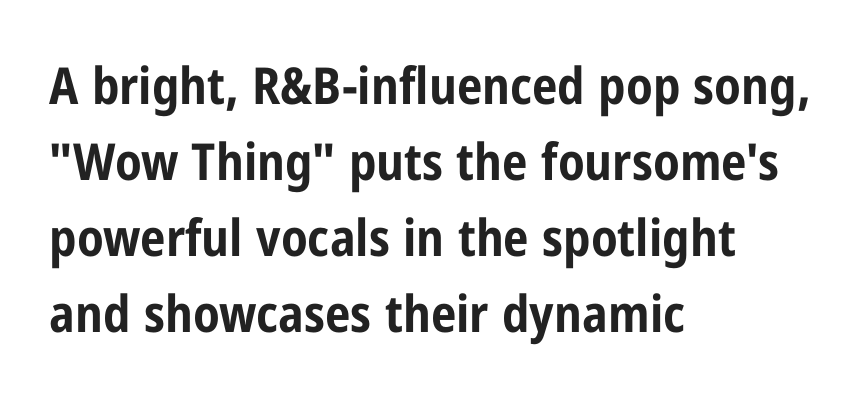
{"serif": "no", "italic": "no", "bold": "yes", "weight": "bold", "width": "condensed", "stroke_contrast": "low", "x_height": "medium", "monospaced": "no", "underline": "no", "align": "left", "line_spacing": "normal", "line_spacing_ratio": 1.49, "letter_spacing": "normal", "letter_spacing_em": 0.0, "glyph_px": 51}
